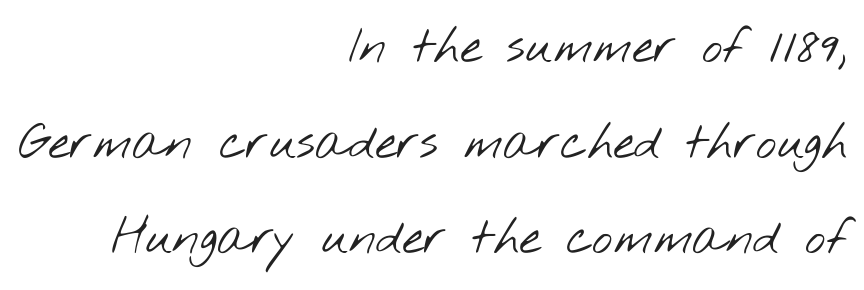
{"serif": "no", "bold": "no", "weight": "light", "width": "wide", "stroke_contrast": "low", "x_height": "small", "monospaced": "no", "underline": "no", "align": "right", "line_spacing": "loose", "line_spacing_ratio": 1.95, "letter_spacing": "normal", "letter_spacing_em": 0.0, "glyph_px": 49}
